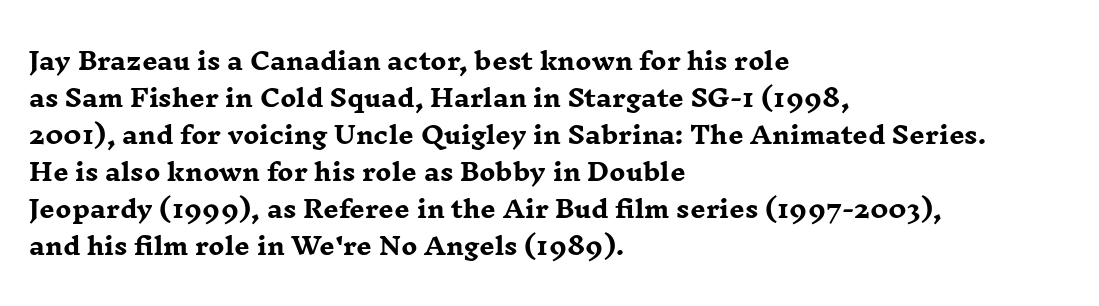
The image shows 24 px bold type, upright; set left-aligned, normal line spacing (1.54x), normal letter spacing, not underlined.
